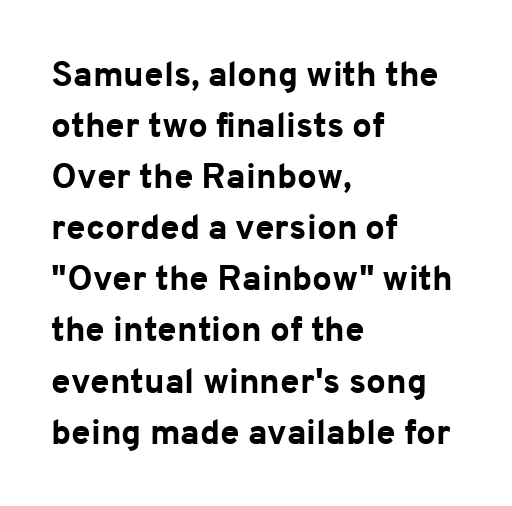
Q: Is the text bold? A: Yes.
Q: Is the text italic (slanted)? A: No, it is upright.
Q: Is the typeface a serif or a sans-serif typeface? A: Sans-serif.
Q: Is the text underlined? A: No.
Q: How is the paragraph aligned? A: Left-aligned.
Q: Is the spacing between letters normal or unusually wide? A: Normal.
Q: Is the spacing between lines tight, normal or loose? A: Normal.
Q: Width (condensed, normal, or wide)? A: Normal.
Q: Stroke contrast? A: Low.
Q: x-height? A: Medium.
Q: Monospaced? A: No.
